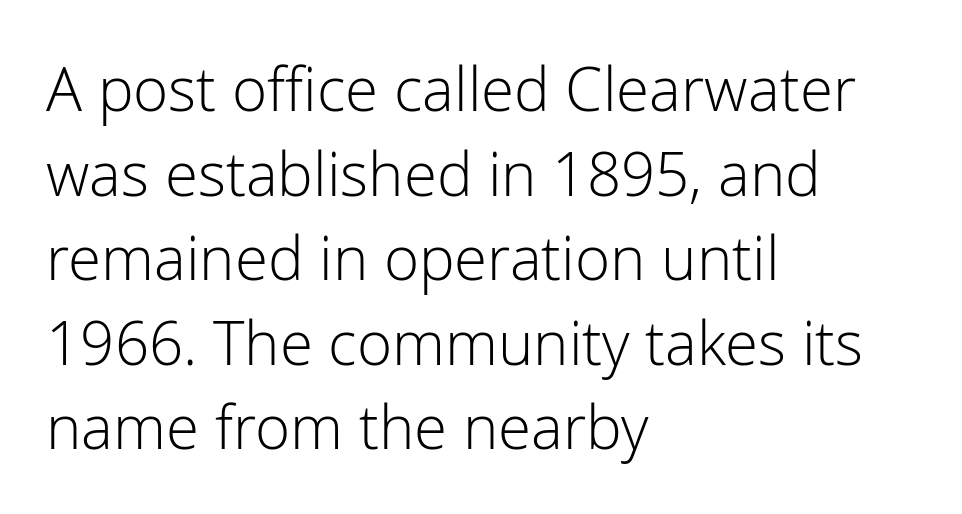
The block of text has a typical density, with ordinary space between rows. Between one letter and the next there's only the usual sliver of space. Serif or sans? Sans — the stroke terminals are bare. The zone under the glyphs is completely vacant.
